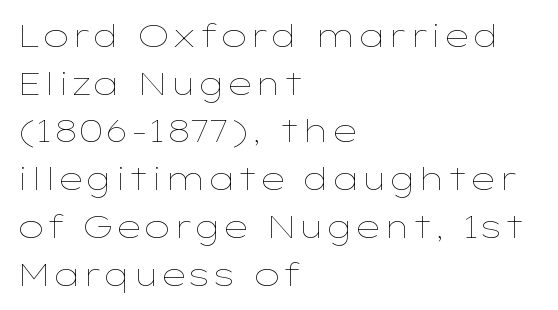
{"italic": "no", "bold": "no", "weight": "thin", "width": "wide", "stroke_contrast": "low", "x_height": "medium", "monospaced": "no", "underline": "no", "align": "left", "line_spacing": "normal", "line_spacing_ratio": 1.54, "letter_spacing": "normal", "letter_spacing_em": 0.0, "glyph_px": 31}
